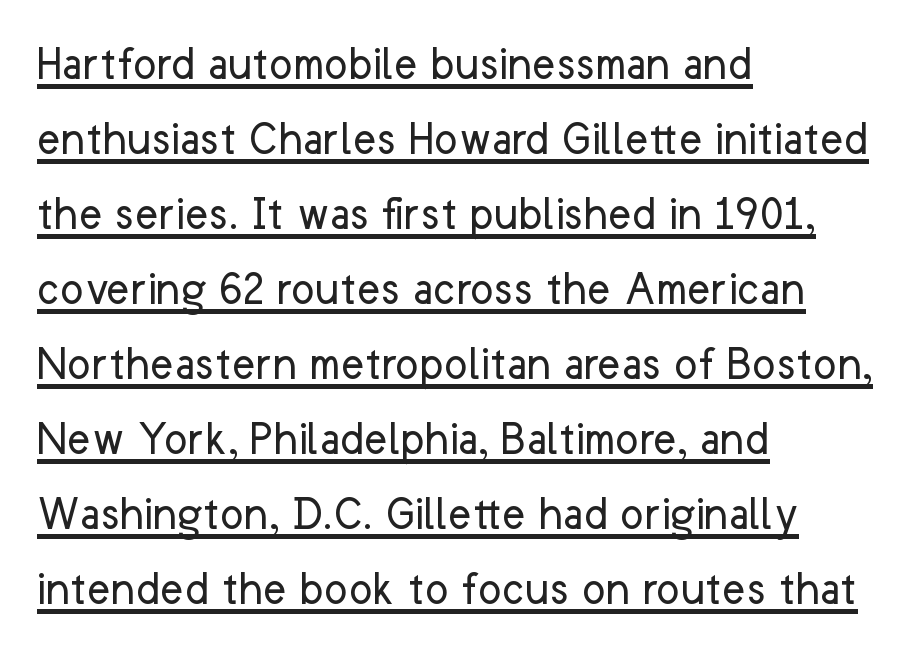
Glance below the letters and you will spot a drawn line. The rendering shows plain stroke endings on the letterforms — a sans-serif design. The passage shown is typed in a proportional face where columns would drift. Characters remain perfectly vertical along every line. The passage shown is not bold in any degree. The passage is arranged the way most books set body copy — flush left.
